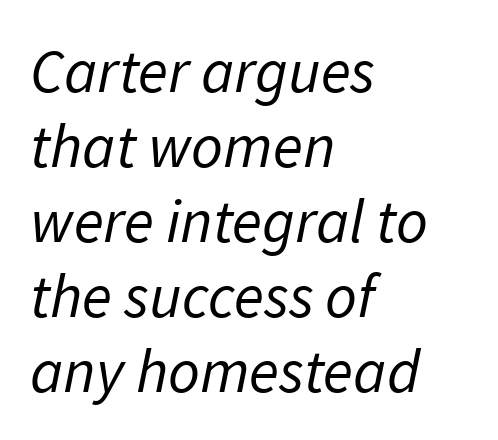
Q: Is the text bold? A: No.
Q: Is the typeface a serif or a sans-serif typeface? A: Sans-serif.
Q: Is the text underlined? A: No.
Q: How is the paragraph aligned? A: Left-aligned.
Q: Is the spacing between letters normal or unusually wide? A: Normal.
Q: Width (condensed, normal, or wide)? A: Normal.
Q: Stroke contrast? A: Low.
Q: x-height? A: Medium.
Q: Monospaced? A: No.
